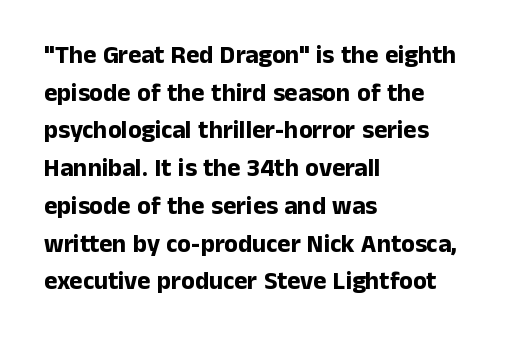
Q: Is the text bold? A: Yes.
Q: Is the text italic (slanted)? A: No, it is upright.
Q: Is the text underlined? A: No.
Q: How is the paragraph aligned? A: Left-aligned.
Q: Is the spacing between letters normal or unusually wide? A: Normal.
Q: Is the spacing between lines tight, normal or loose? A: Normal.
